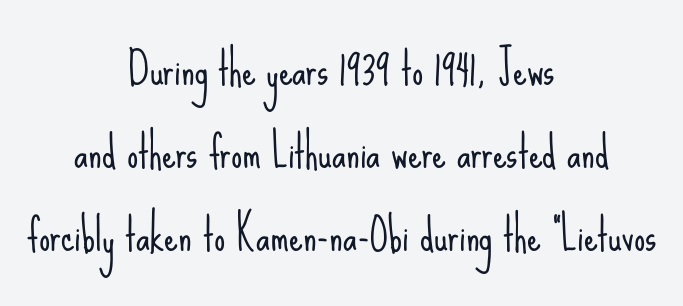
The rendering keeps characters at their native spacing. The strip under each line holds only bare page. Character widths vary here, with narrow letters taking less room than wide ones. Line starts and ends both wander, symmetrically. This sample uses an upright cut, with every glyph sitting square on the baseline.
